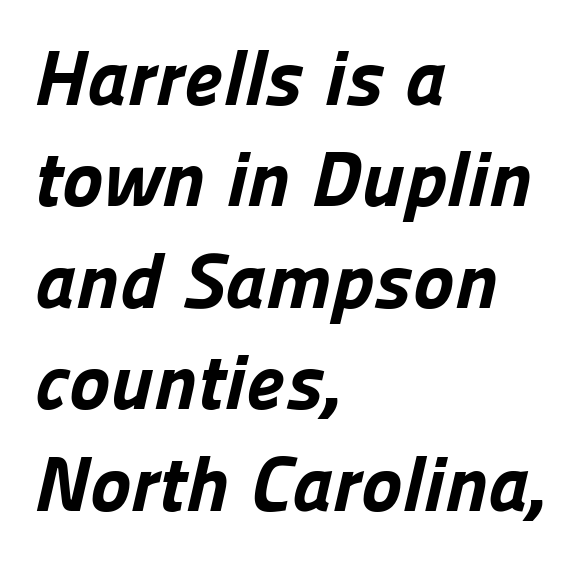
Q: Is the text bold? A: Yes.
Q: Is the typeface a serif or a sans-serif typeface? A: Sans-serif.
Q: Is the text underlined? A: No.
Q: How is the paragraph aligned? A: Left-aligned.
Q: Is the spacing between letters normal or unusually wide? A: Normal.
Q: Is the spacing between lines tight, normal or loose? A: Normal.
Q: Width (condensed, normal, or wide)? A: Normal.
Q: Stroke contrast? A: Low.
Q: x-height? A: Medium.
Q: Monospaced? A: No.
